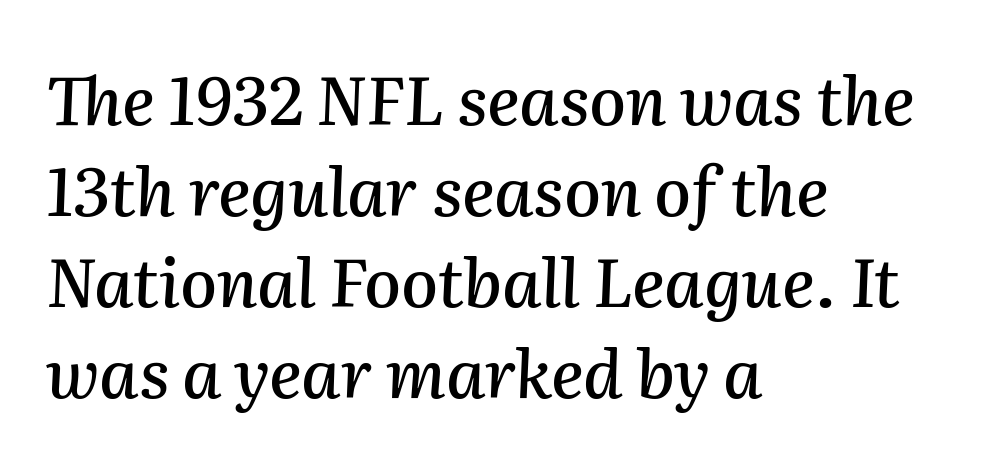
{"italic": "yes", "lean": "right", "slant_degrees": 2, "width": "normal", "stroke_contrast": "medium", "x_height": "medium", "monospaced": "no", "underline": "no", "align": "left", "line_spacing": "normal", "line_spacing_ratio": 1.36, "letter_spacing": "normal", "letter_spacing_em": 0.0, "glyph_px": 67}
